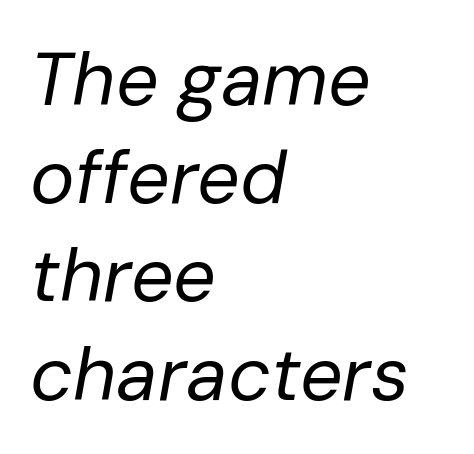
The image shows 75 px regular-weight type, italic (leaning right); set left-aligned, normal line spacing (1.31x), normal letter spacing, not underlined; low stroke contrast and a medium x-height.
